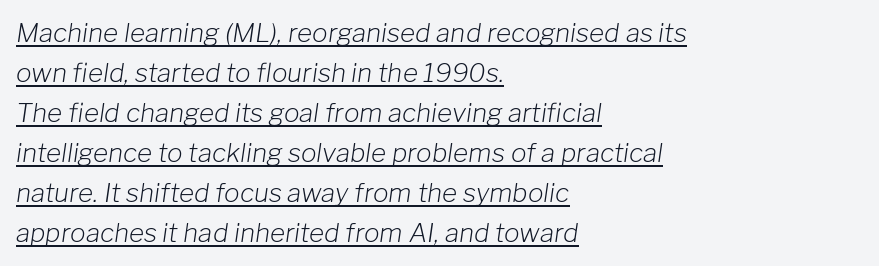
Is the stroke heavy? The answer is a plain regular-or-lighter. The horizontal fit of the characters is conventional and even. Slanted lettering throughout. These lines stack with their left ends in a neat column. The passage shown is underscored from start to finish.
